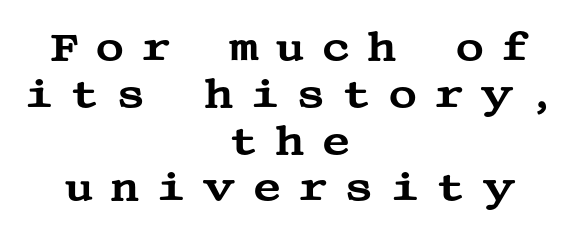
{"serif": "yes", "italic": "no", "width": "wide", "stroke_contrast": "medium", "x_height": "large", "underline": "no", "align": "center", "line_spacing_ratio": 1.17, "letter_spacing": "wide", "letter_spacing_em": 0.41, "glyph_px": 40}
